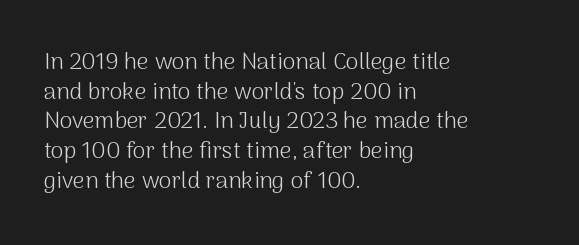
The image shows 23 px text type, upright; set left-aligned, normal line spacing (1.29x), normal letter spacing, not underlined.
